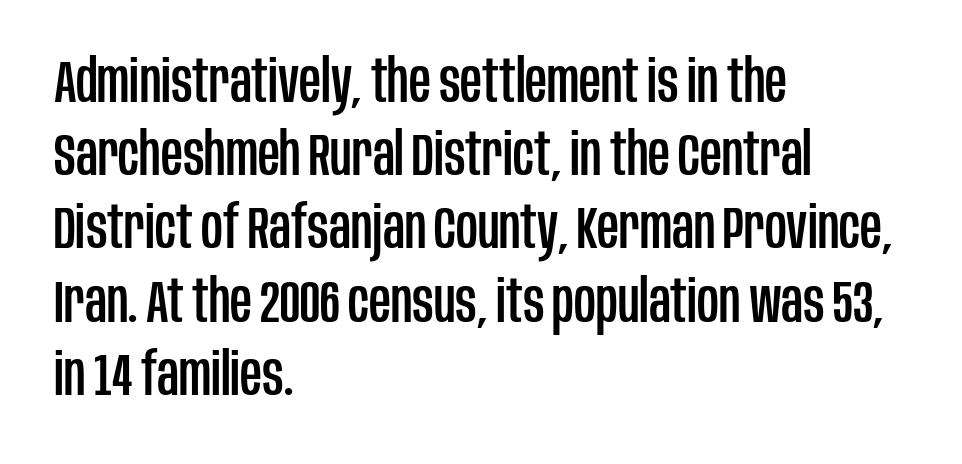
{"serif": "no", "italic": "no", "width": "condensed", "stroke_contrast": "low", "x_height": "large", "monospaced": "no", "underline": "no", "align": "left", "line_spacing_ratio": 1.22, "letter_spacing": "normal", "letter_spacing_em": 0.0, "glyph_px": 60}
